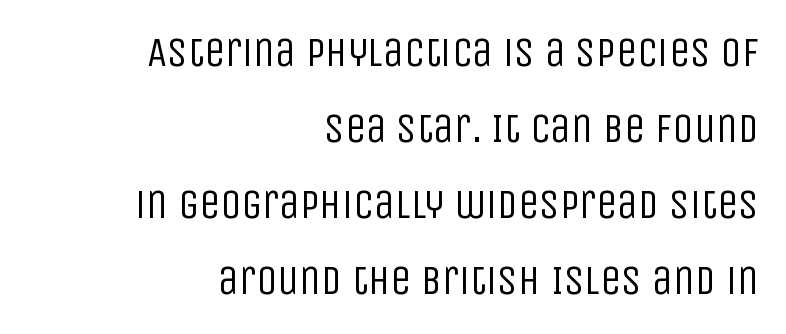
{"serif": "no", "italic": "no", "bold": "no", "weight": "regular", "width": "condensed", "stroke_contrast": "low", "x_height": "large", "monospaced": "no", "underline": "no", "align": "right", "line_spacing_ratio": 1.81, "letter_spacing": "normal", "letter_spacing_em": 0.0, "glyph_px": 42}
